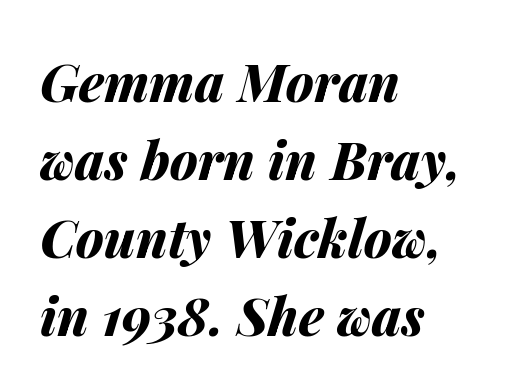
The image shows 52 px bold type, italic (leaning right); set left-aligned, normal line spacing (1.5x), normal letter spacing, not underlined; medium stroke contrast and a medium x-height.
